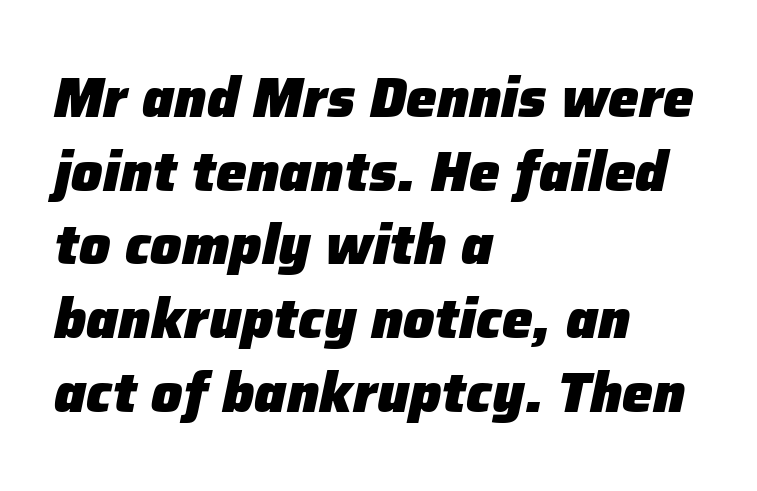
The image shows 55 px heavy type, italic (leaning right); set left-aligned, normal line spacing (1.34x), normal letter spacing, not underlined; low stroke contrast and a medium x-height.
